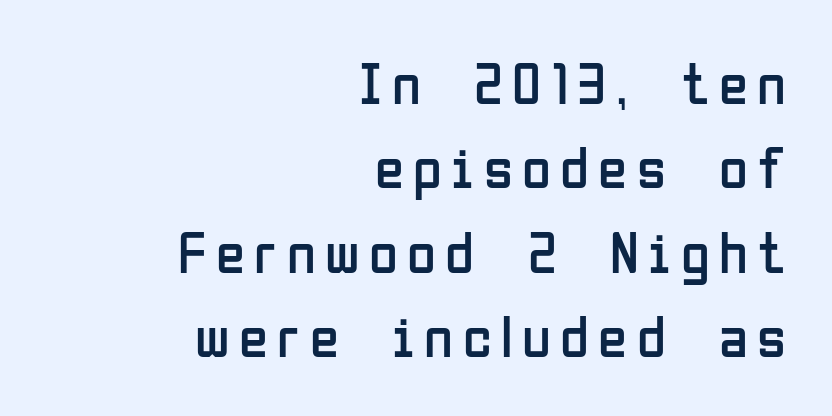
The passage shown is typed in a proportional face where columns would drift. The lines in this sample share a right terminus and differ only in where they begin. Beneath every word, the page is bare. The glyphs in this specimen are sans serif. Upright lettering throughout. Whoever set this chose a conventional vertical rhythm.
